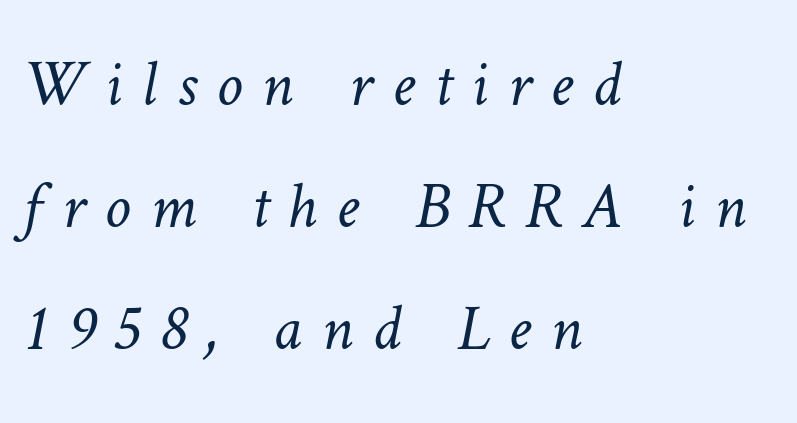
The line texture is sparse and dotted thanks to wide tracking. Has an underline been added? It has not. This is not heavy type; no bold has been used. Alignment: flush left.
